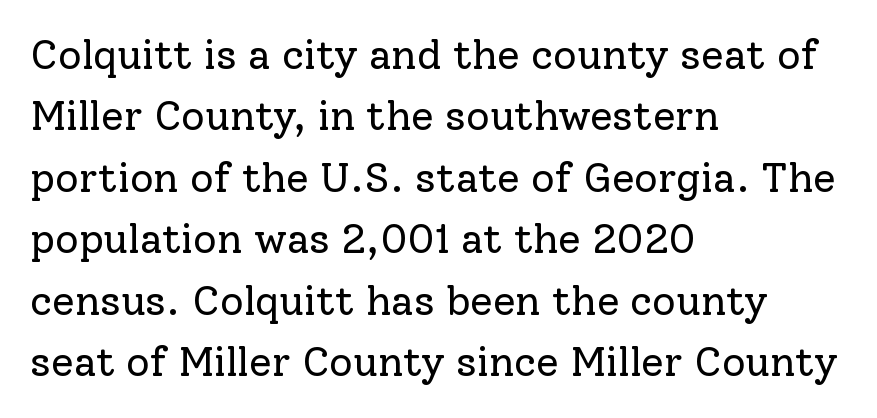
Letter spacing: default. The text block is weighted toward the left margin, trailing off unevenly rightward. Type without underlining. Do the characters align in a grid? No, the font is proportional. Horizontal bands of white between lines are of average thickness. Style check: upright.
